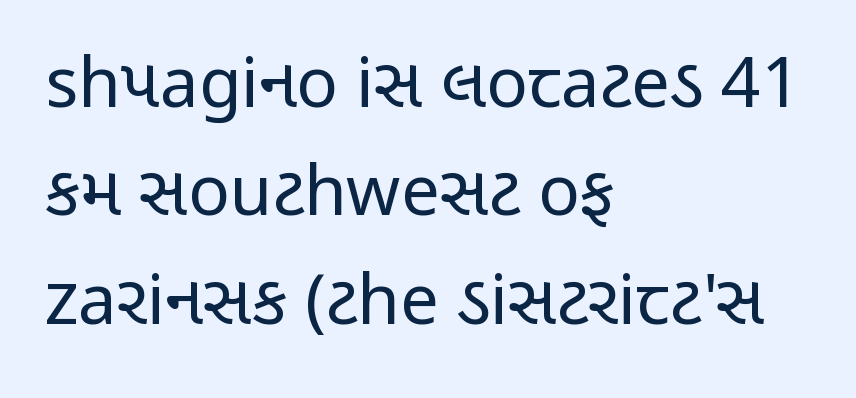
Counters stay open thanks to moderate or lighter strokes. Descenders hang freely into open space. These lines are rendered in a variable-pitch font. What kind of face is this? One without serifs — a sans. Rows of type keep a routine distance in the vertical direction. Caption: multi-line text, flush left, ragged right.
